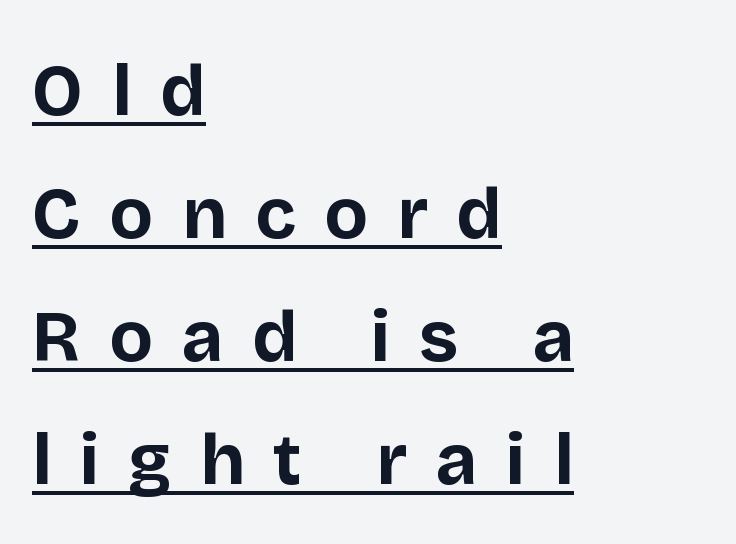
Is the letter spacing exaggerated? Yes — the characters are pushed far apart. You can tell it's not italic because the verticals are truly vertical. Nope, no serifs anywhere on these letters. How heavy is the stroke? Heavy — this is a bold. Varying glyph widths throughout — classic text-font behaviour. The compositor pushed each line to the left boundary.
